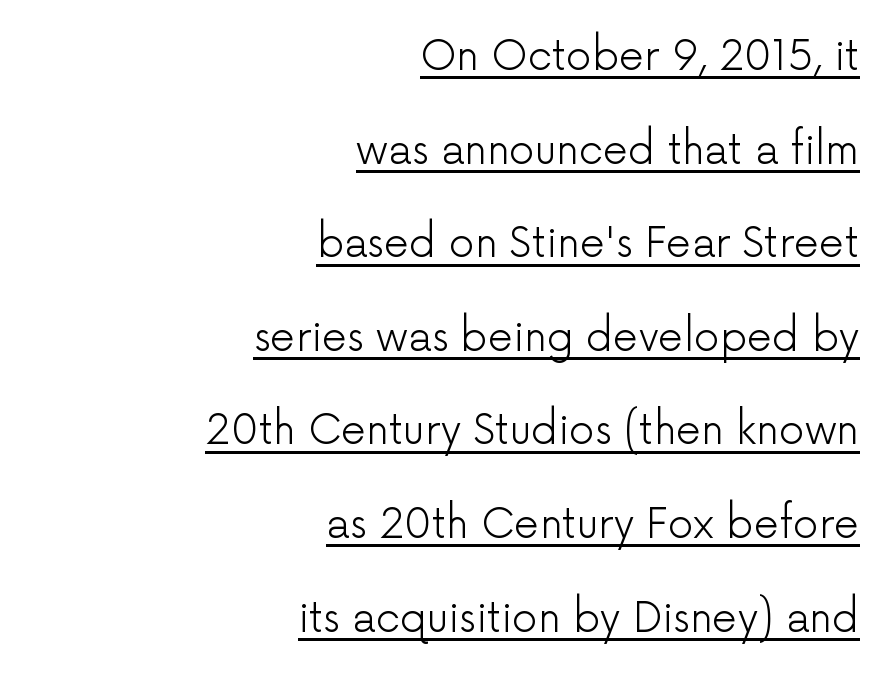
The image shows 40 px light sans-serif type, upright; set right-aligned, loose line spacing (2.34x), normal letter spacing, underlined; low stroke contrast and a medium x-height.
